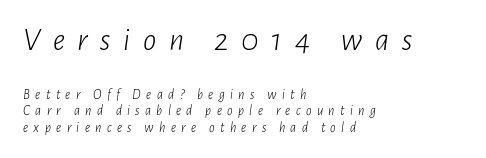
{"italic": "yes", "lean": "right", "slant_degrees": 7, "bold": "no", "weight": "light", "width": "condensed", "stroke_contrast": "low", "x_height": "medium", "monospaced": "no", "underline": "no", "align": "left", "line_spacing": "tight", "line_spacing_ratio": 1.15, "letter_spacing": "wide", "letter_spacing_em": 0.38, "larger_block": "first", "size_ratio": 2.36, "glyph_px": 33}
